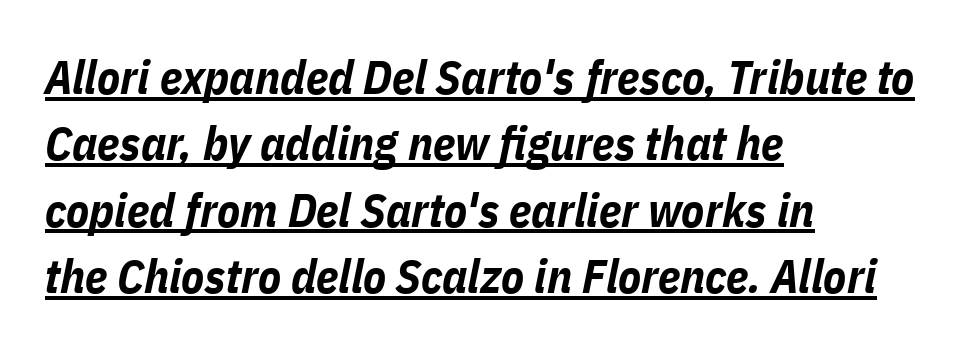
Q: Is the text bold? A: Yes.
Q: Is the text italic (slanted)? A: Yes, it leans right by about 11 degrees.
Q: Is the text underlined? A: Yes.
Q: How is the paragraph aligned? A: Left-aligned.
Q: Is the spacing between letters normal or unusually wide? A: Normal.
Q: Is the spacing between lines tight, normal or loose? A: Normal.
Q: Width (condensed, normal, or wide)? A: Condensed.
Q: Stroke contrast? A: Low.
Q: x-height? A: Medium.
Q: Monospaced? A: No.
